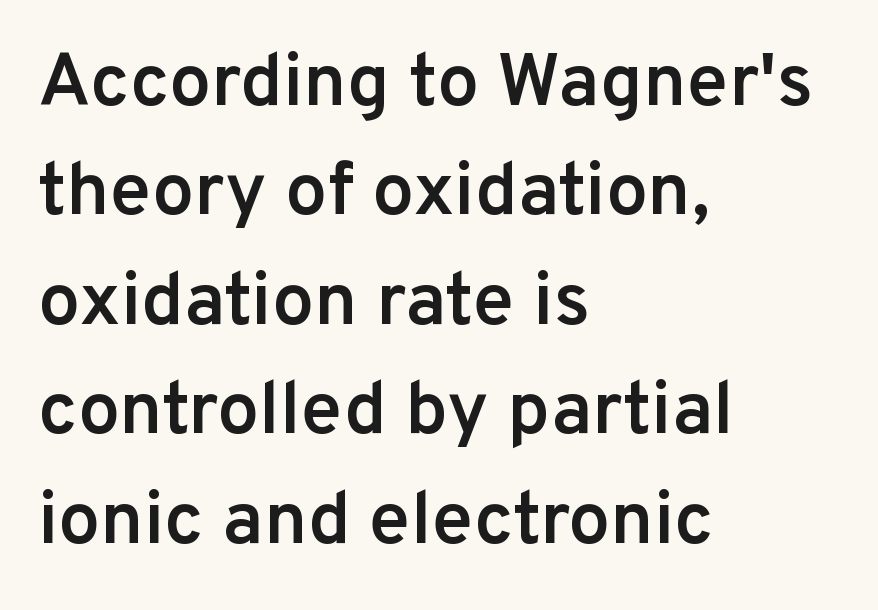
Q: Is the text bold? A: Semi-bold.
Q: Is the text italic (slanted)? A: No, it is upright.
Q: Is the typeface a serif or a sans-serif typeface? A: Sans-serif.
Q: Is the text underlined? A: No.
Q: How is the paragraph aligned? A: Left-aligned.
Q: Is the spacing between letters normal or unusually wide? A: Normal.
Q: Is the spacing between lines tight, normal or loose? A: Normal.
Q: Width (condensed, normal, or wide)? A: Normal.
Q: Stroke contrast? A: Low.
Q: x-height? A: Medium.
Q: Monospaced? A: No.
